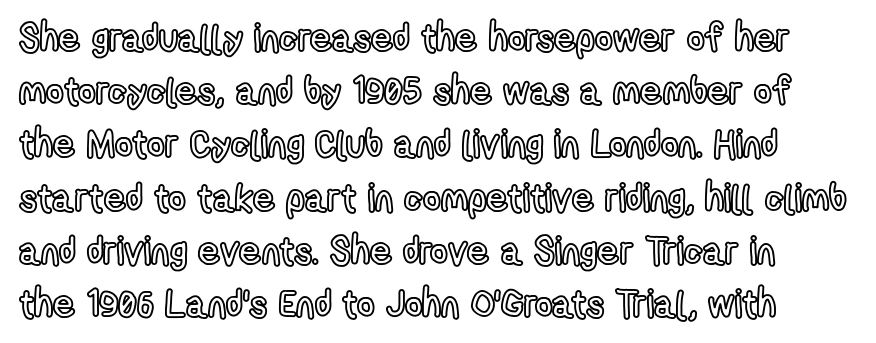
{"italic": "no", "width": "condensed", "x_height": "medium", "monospaced": "no", "underline": "no", "line_spacing": "normal", "line_spacing_ratio": 1.4, "letter_spacing": "normal", "letter_spacing_em": 0.0, "glyph_px": 38}
